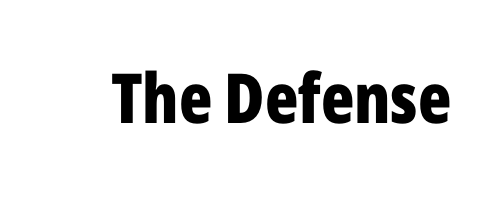
Q: Is the text bold? A: Yes.
Q: Is the text italic (slanted)? A: No, it is upright.
Q: Is the typeface a serif or a sans-serif typeface? A: Sans-serif.
Q: Is the text underlined? A: No.
Q: Is the spacing between letters normal or unusually wide? A: Normal.
Q: Width (condensed, normal, or wide)? A: Condensed.
Q: Stroke contrast? A: Low.
Q: x-height? A: Medium.
Q: Monospaced? A: No.
